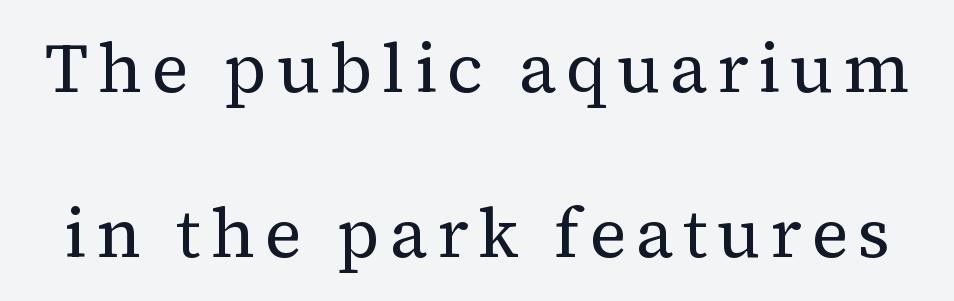
The image shows 69 px regular-weight serif type, upright; set loose line spacing (2.39x), not underlined; medium stroke contrast and a medium x-height.
